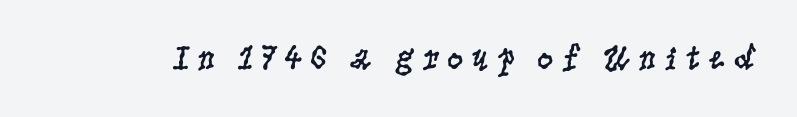
Q: Is the text bold? A: No.
Q: Is the typeface a serif or a sans-serif typeface? A: Serif.
Q: Is the text underlined? A: No.
Q: Is the spacing between letters normal or unusually wide? A: Unusually wide.
Q: Width (condensed, normal, or wide)? A: Condensed.
Q: Stroke contrast? A: Low.
Q: x-height? A: Large.
Q: Monospaced? A: No.
